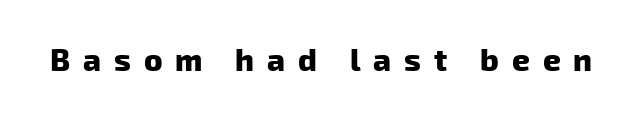
Quick note: underline off. The face used here is rendered with a markedly widened letterfit. Think of a printed novel: that variable character pitch is what you see here. Note: no serifs on the glyphs. Each glyph is drawn with heavy, bold strokes.
